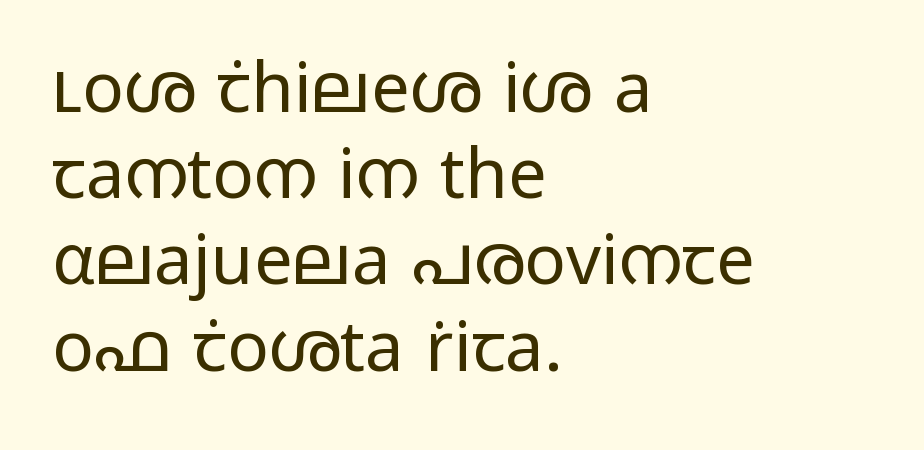
The vertical gap from one line to the next is medium. Short note: letters normally spaced. Casual observation: everything's shoved over to the left. The area under the type is left untouched.
